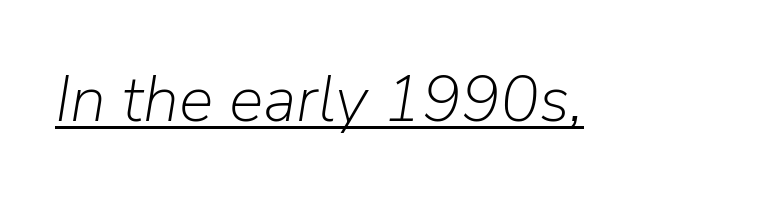
Q: Is the text bold? A: No.
Q: Is the text italic (slanted)? A: Yes, it leans right by about 9 degrees.
Q: Is the text underlined? A: Yes.
Q: Is the spacing between letters normal or unusually wide? A: Normal.
Q: Width (condensed, normal, or wide)? A: Normal.
Q: Stroke contrast? A: Low.
Q: x-height? A: Medium.
Q: Monospaced? A: No.
